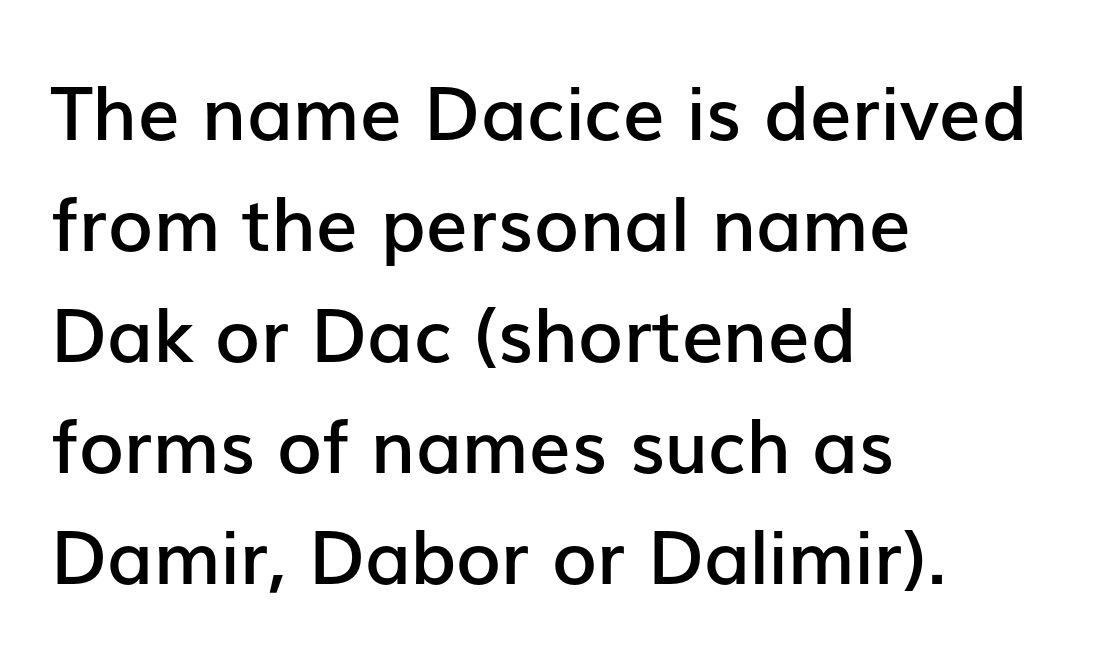
Successive baselines arrive at the customary interval. No italicization has been applied; the sample stays upright. Caption: standard tracking, unaltered. Unlike a traditional serif, this face leaves its strokes unadorned. You could not count columns in this text — the font is proportionally spaced. Descender tails drop into unmarked territory.
